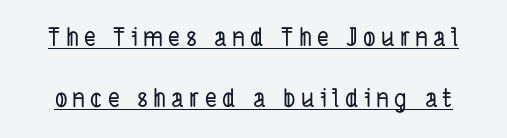
{"underline": "yes", "line_spacing": "loose", "line_spacing_ratio": 2.44, "letter_spacing": "wide", "letter_spacing_em": 0.21, "glyph_px": 25}
